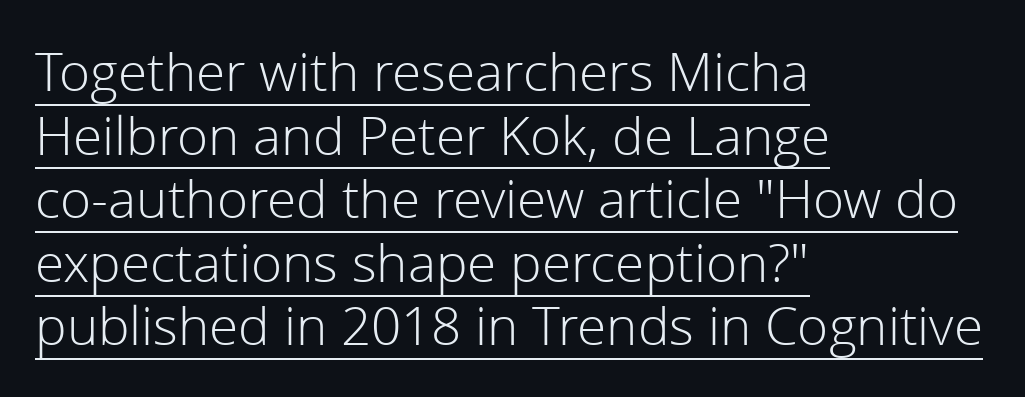
{"serif": "no", "italic": "no", "bold": "no", "weight": "light", "width": "normal", "stroke_contrast": "low", "x_height": "medium", "monospaced": "no", "underline": "yes", "align": "left", "line_spacing_ratio": 1.2, "letter_spacing": "normal", "letter_spacing_em": 0.0, "glyph_px": 53}
